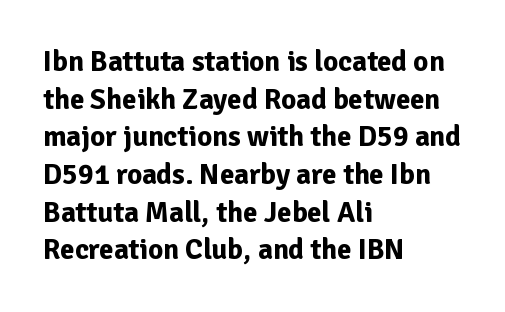
Q: Is the text bold? A: Yes.
Q: Is the text italic (slanted)? A: No, it is upright.
Q: Is the typeface a serif or a sans-serif typeface? A: Sans-serif.
Q: Is the text underlined? A: No.
Q: How is the paragraph aligned? A: Left-aligned.
Q: Is the spacing between letters normal or unusually wide? A: Normal.
Q: Is the spacing between lines tight, normal or loose? A: Normal.
Q: Width (condensed, normal, or wide)? A: Normal.
Q: Stroke contrast? A: Low.
Q: x-height? A: Medium.
Q: Monospaced? A: No.
